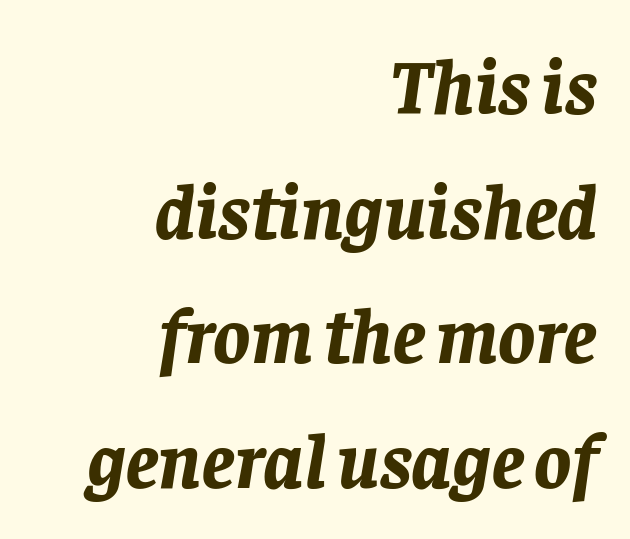
Q: Is the text bold? A: Yes.
Q: Is the text italic (slanted)? A: Yes, it leans right by about 8 degrees.
Q: Is the text underlined? A: No.
Q: How is the paragraph aligned? A: Right-aligned.
Q: Is the spacing between letters normal or unusually wide? A: Normal.
Q: Is the spacing between lines tight, normal or loose? A: Normal.
Q: Width (condensed, normal, or wide)? A: Normal.
Q: Stroke contrast? A: Low.
Q: x-height? A: Large.
Q: Monospaced? A: No.
